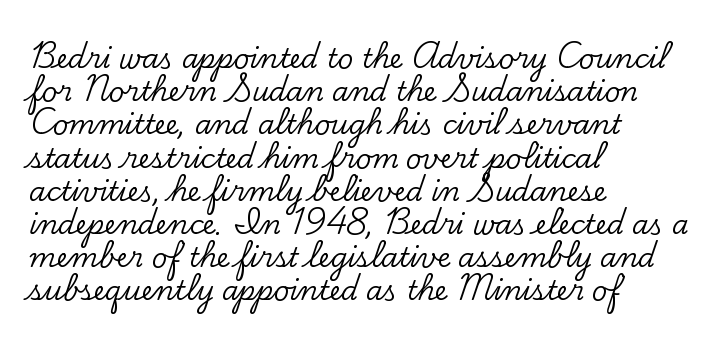
{"underline": "no", "align": "left", "line_spacing_ratio": 1.23, "letter_spacing": "normal", "letter_spacing_em": 0.0, "glyph_px": 27}
